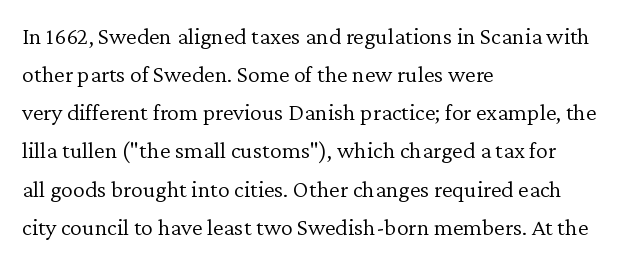
Is there much room between lines? A standard amount, neither cramped nor airy. A roman cut, with each character standing at attention. How are the letters spaced? Ordinarily, with no added tracking. This rendering features lettering with no underline. The paragraph shown leans on its left margin. The weight tops out at a normal text grade.
